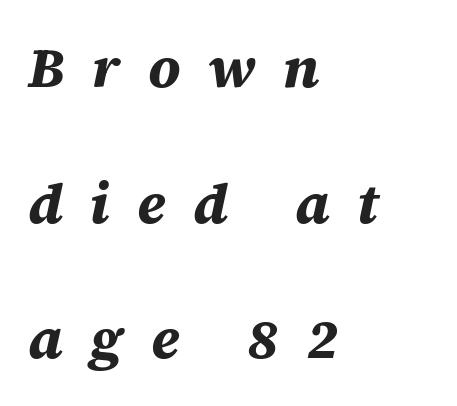
The image shows 56 px bold type, italic (leaning right); set left-aligned, loose line spacing (2.42x), unusually wide letter spacing (+0.49 em), not underlined; medium stroke contrast and a large x-height.
